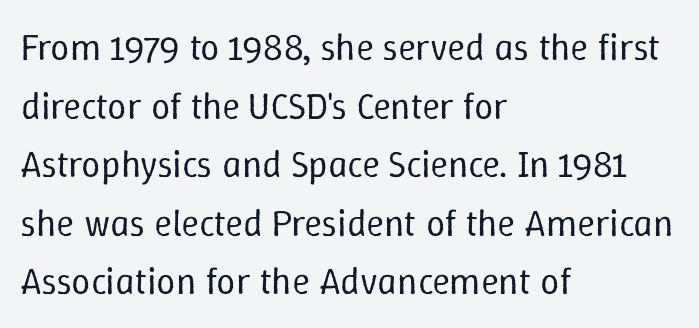
{"italic": "no", "bold": "no", "weight": "regular", "width": "normal", "stroke_contrast": "low", "x_height": "medium", "monospaced": "no", "underline": "no", "align": "left", "line_spacing": "normal", "line_spacing_ratio": 1.54, "letter_spacing": "normal", "letter_spacing_em": 0.0, "glyph_px": 38}
